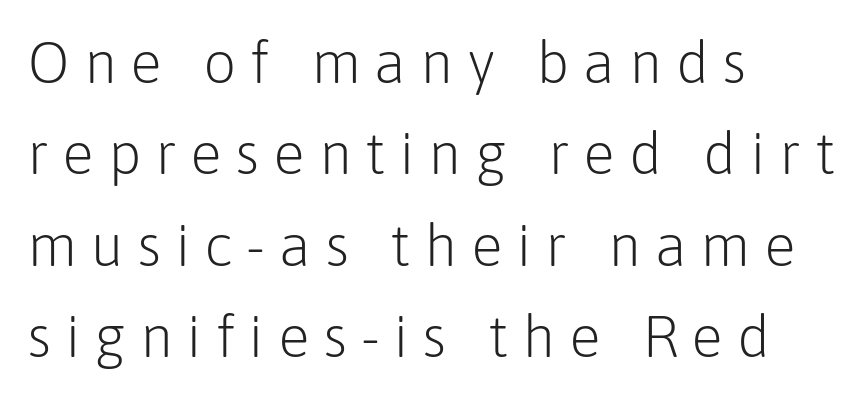
The image shows 59 px light sans-serif type, upright; set left-aligned, normal line spacing (1.55x), unusually wide letter spacing (+0.23 em), not underlined; low stroke contrast and a medium x-height.
